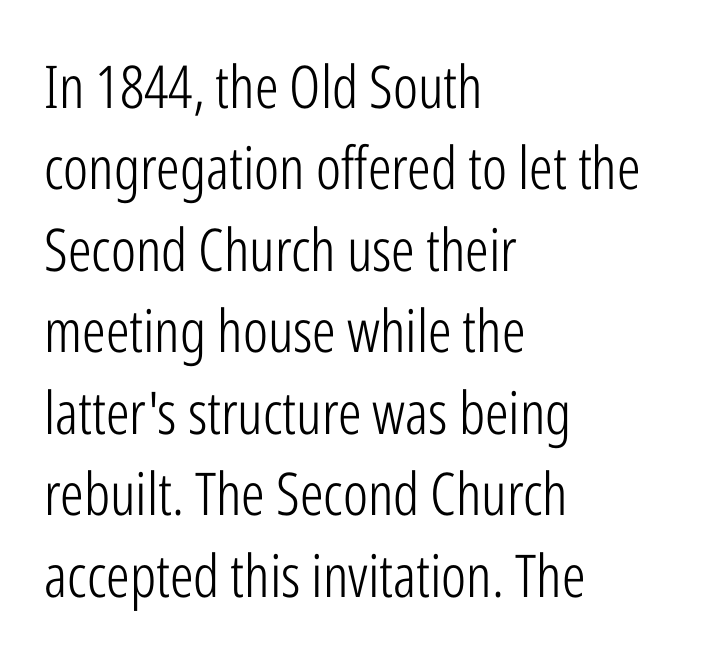
{"serif": "no", "italic": "no", "bold": "no", "weight": "light", "width": "condensed", "stroke_contrast": "low", "x_height": "medium", "monospaced": "no", "underline": "no", "align": "left", "line_spacing": "normal", "line_spacing_ratio": 1.38, "letter_spacing": "normal", "letter_spacing_em": 0.0, "glyph_px": 59}
